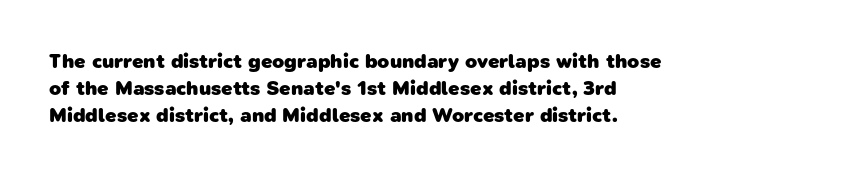
{"bold": "yes", "underline": "no", "align": "left", "line_spacing": "normal", "line_spacing_ratio": 1.35, "letter_spacing": "normal", "letter_spacing_em": 0.0, "glyph_px": 20}
